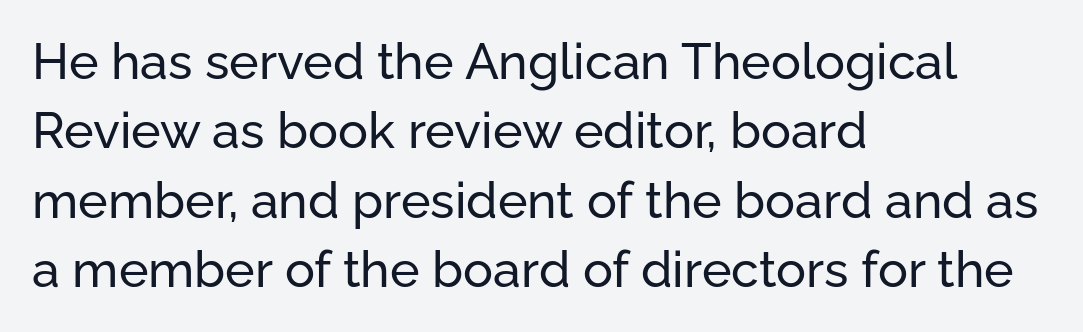
Q: Is the text italic (slanted)? A: No, it is upright.
Q: Is the typeface a serif or a sans-serif typeface? A: Sans-serif.
Q: Is the text underlined? A: No.
Q: How is the paragraph aligned? A: Left-aligned.
Q: Is the spacing between letters normal or unusually wide? A: Normal.
Q: Is the spacing between lines tight, normal or loose? A: Normal.
Q: Width (condensed, normal, or wide)? A: Normal.
Q: Stroke contrast? A: Low.
Q: x-height? A: Medium.
Q: Monospaced? A: No.
